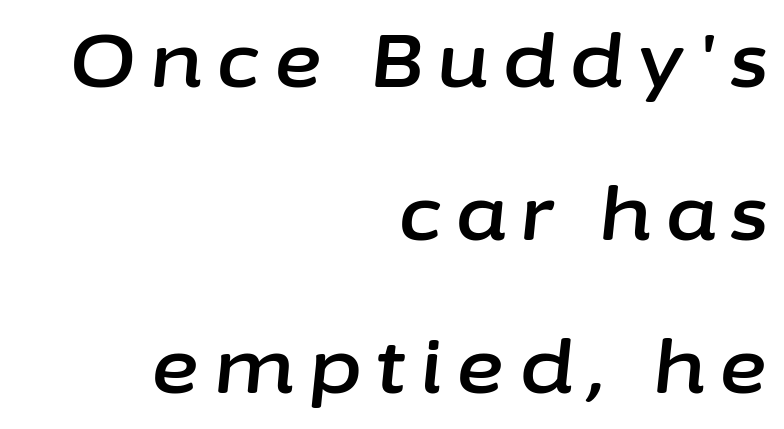
{"italic": "yes", "lean": "right", "slant_degrees": 6, "width": "normal", "stroke_contrast": "low", "x_height": "medium", "monospaced": "no", "underline": "no", "align": "right", "line_spacing": "loose", "line_spacing_ratio": 2.07, "letter_spacing": "wide", "letter_spacing_em": 0.2, "glyph_px": 74}
